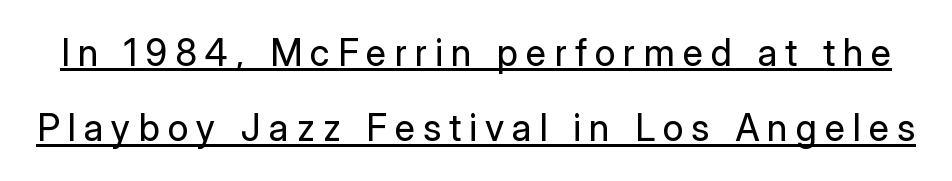
The image shows 37 px regular-weight sans-serif type, upright; set loose line spacing (2.03x), unusually wide letter spacing (+0.22 em), underlined; low stroke contrast and a medium x-height.
